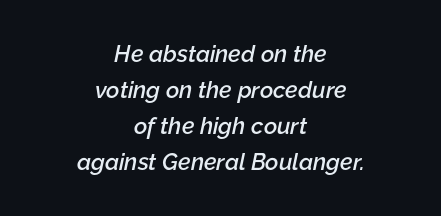
Notice how the stems are inclined rather than vertical — that's the hallmark of italics. What's the leading like? Ordinary, nothing unusual. Summary of weight: moderately heavy, a semibold. Honestly, there is no underline to notice here at all. This sample is center-justified, so both line endings float freely. Between one letter and the next there's only the usual sliver of space.
